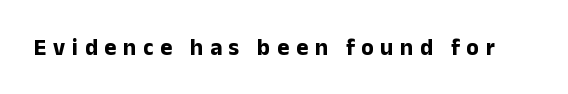
{"italic": "no", "bold": "yes", "underline": "no", "letter_spacing": "wide", "letter_spacing_em": 0.29, "glyph_px": 23}
